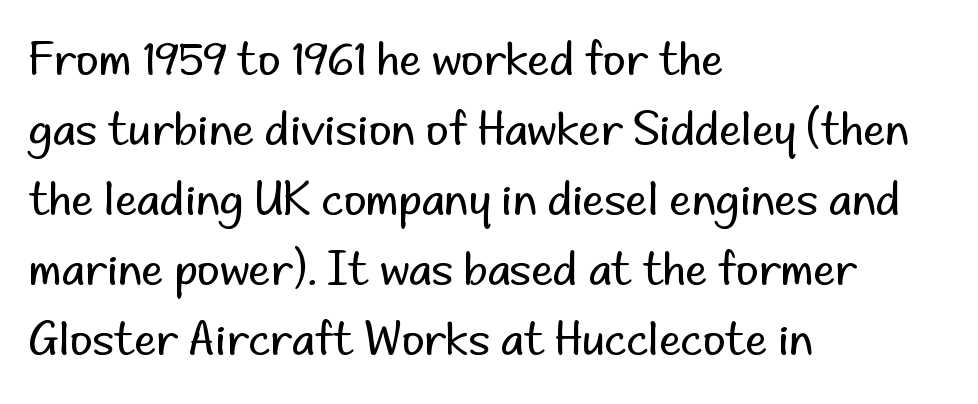
Q: Is the text bold? A: No.
Q: Is the text italic (slanted)? A: No, it is upright.
Q: Is the typeface a serif or a sans-serif typeface? A: Sans-serif.
Q: Is the text underlined? A: No.
Q: How is the paragraph aligned? A: Left-aligned.
Q: Is the spacing between letters normal or unusually wide? A: Normal.
Q: Is the spacing between lines tight, normal or loose? A: Normal.
Q: Width (condensed, normal, or wide)? A: Normal.
Q: Stroke contrast? A: Low.
Q: x-height? A: Small.
Q: Monospaced? A: No.
